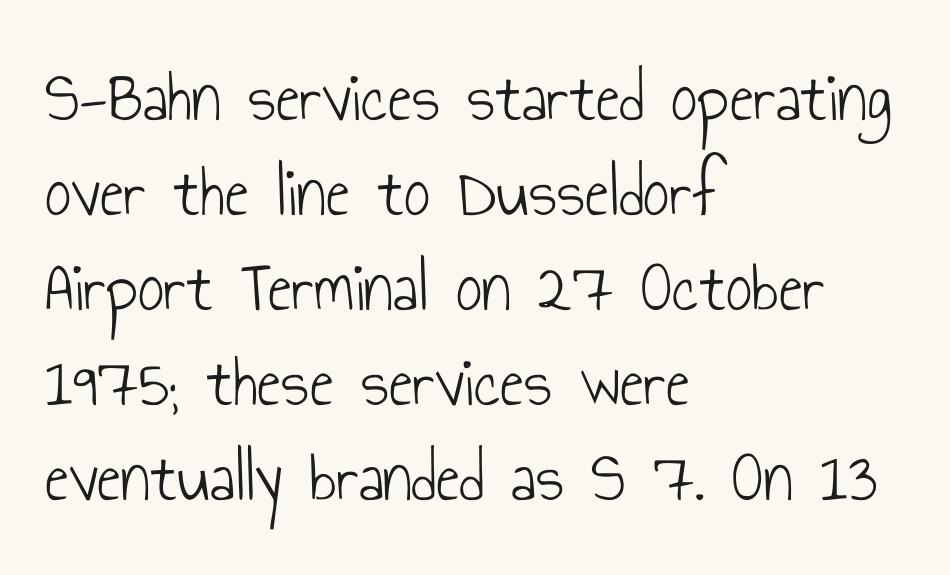
Here the designer chose a conventional face with non-uniform glyph widths. The text block is weighted toward the left margin, trailing off unevenly rightward. This rendering employs a face without finishing strokes, i.e., a sans-serif. If you drew a line through each stem, it would be perfectly vertical. Normally led — the rows are evenly, conventionally spaced. Counters stay open thanks to moderate or lighter strokes.
